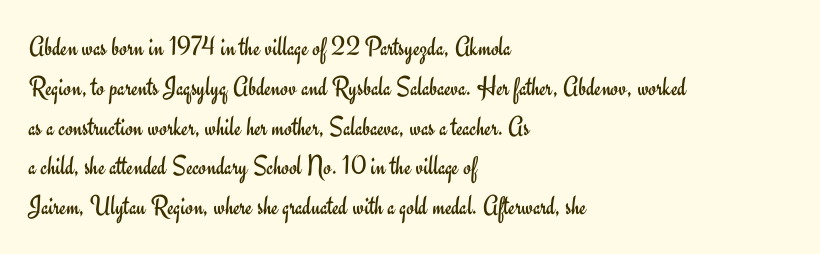
Q: Is the text bold? A: No.
Q: Is the text italic (slanted)? A: Yes.
Q: Is the typeface a serif or a sans-serif typeface? A: Sans-serif.
Q: Is the text underlined? A: No.
Q: How is the paragraph aligned? A: Left-aligned.
Q: Is the spacing between letters normal or unusually wide? A: Normal.
Q: Is the spacing between lines tight, normal or loose? A: Normal.
Q: Width (condensed, normal, or wide)? A: Normal.
Q: Stroke contrast? A: Low.
Q: x-height? A: Small.
Q: Monospaced? A: No.
